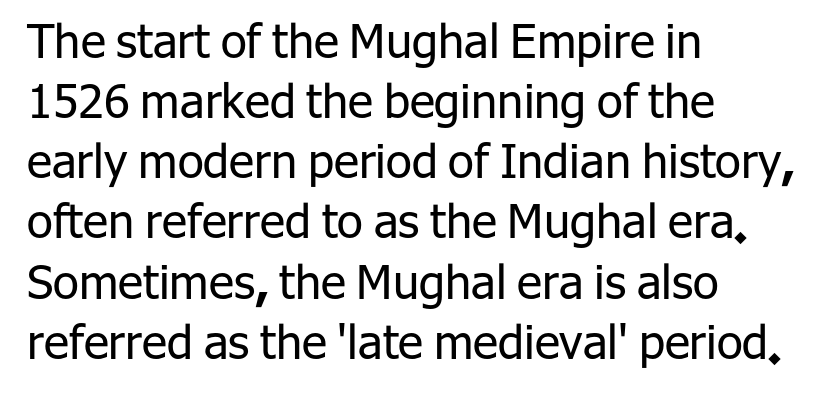
Teacher's note: observe the even left margin — that is flush-left alignment. The letters advance in unequal steps, a hallmark of proportional type. The font's upright variant was chosen for this text. Unlike a traditional serif, this face leaves its strokes unadorned. Does the leading feel generous? No, just average.
